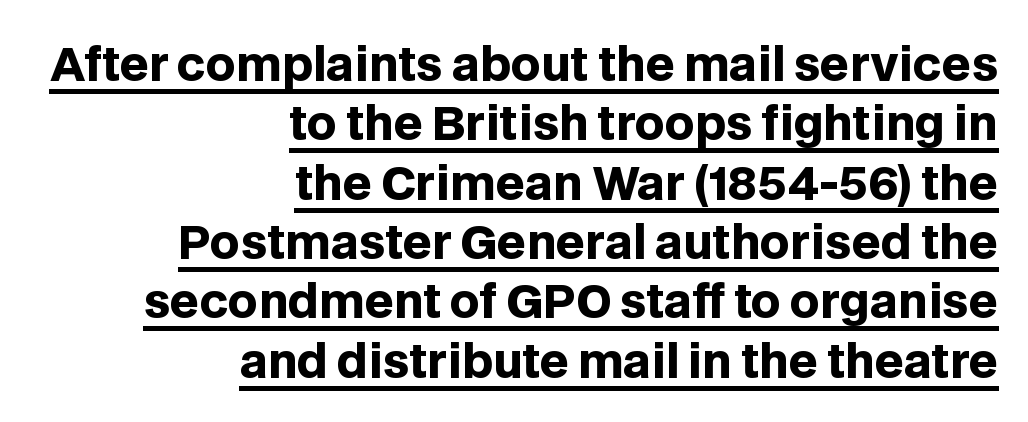
{"serif": "no", "italic": "no", "bold": "yes", "weight": "heavy", "width": "normal", "stroke_contrast": "low", "x_height": "large", "monospaced": "no", "underline": "yes", "align": "right", "line_spacing": "normal", "line_spacing_ratio": 1.29, "letter_spacing": "normal", "letter_spacing_em": 0.0, "glyph_px": 46}
